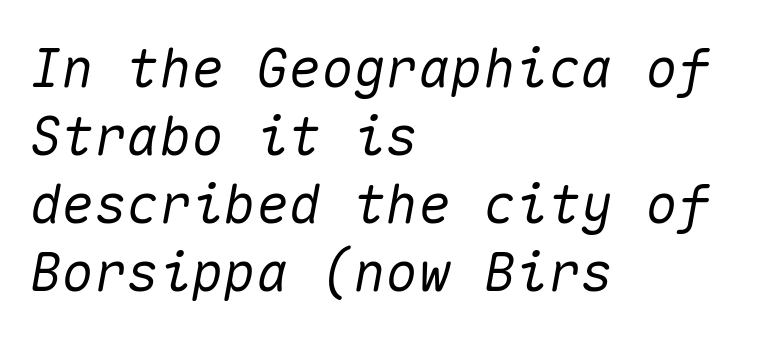
Q: Is the text italic (slanted)? A: Yes, it leans right by about 10 degrees.
Q: Is the text underlined? A: No.
Q: How is the paragraph aligned? A: Left-aligned.
Q: Is the spacing between letters normal or unusually wide? A: Normal.
Q: Is the spacing between lines tight, normal or loose? A: Normal.
Q: Width (condensed, normal, or wide)? A: Normal.
Q: Stroke contrast? A: Medium.
Q: x-height? A: Medium.
Q: Monospaced? A: Yes.
